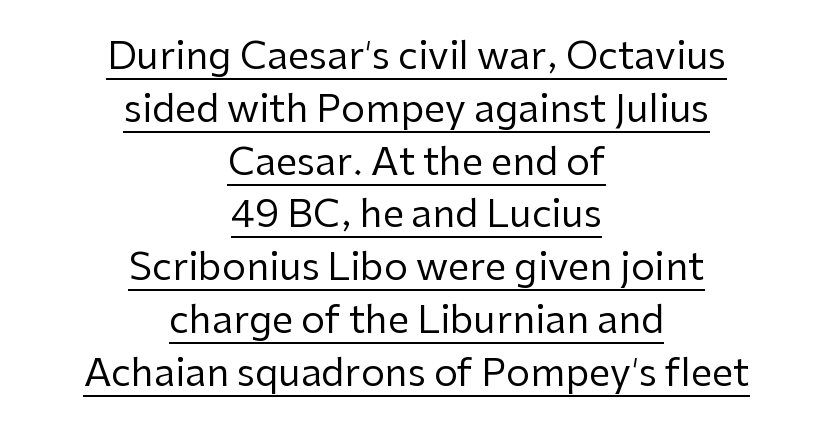
{"serif": "no", "italic": "no", "bold": "no", "weight": "regular", "width": "normal", "stroke_contrast": "low", "x_height": "medium", "monospaced": "no", "underline": "yes", "align": "center", "line_spacing": "normal", "line_spacing_ratio": 1.39, "letter_spacing": "normal", "letter_spacing_em": 0.0, "glyph_px": 38}
